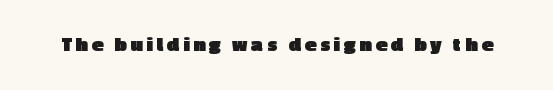
Pretty heavy lettering here — definitely bold. The passage shown is not underscored anywhere. Do the letters lean? They stand straight.
